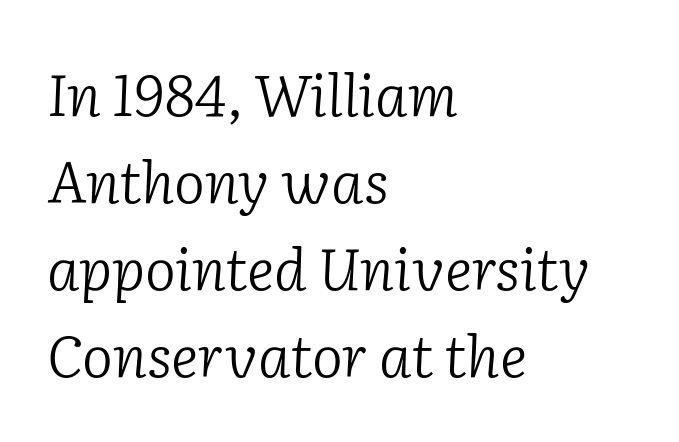
The image shows 58 px light serif type, italic (leaning right); set left-aligned, normal line spacing (1.5x), normal letter spacing, not underlined; low stroke contrast and a medium x-height.
